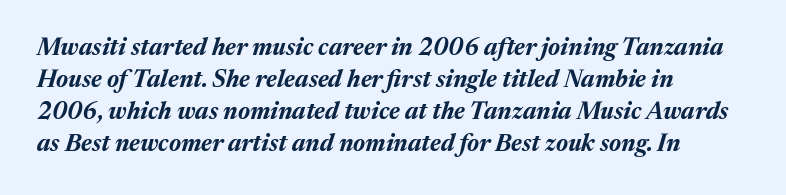
The image shows 24 px bold type, italic (leaning right); set left-aligned, normal line spacing (1.33x), normal letter spacing, not underlined.
